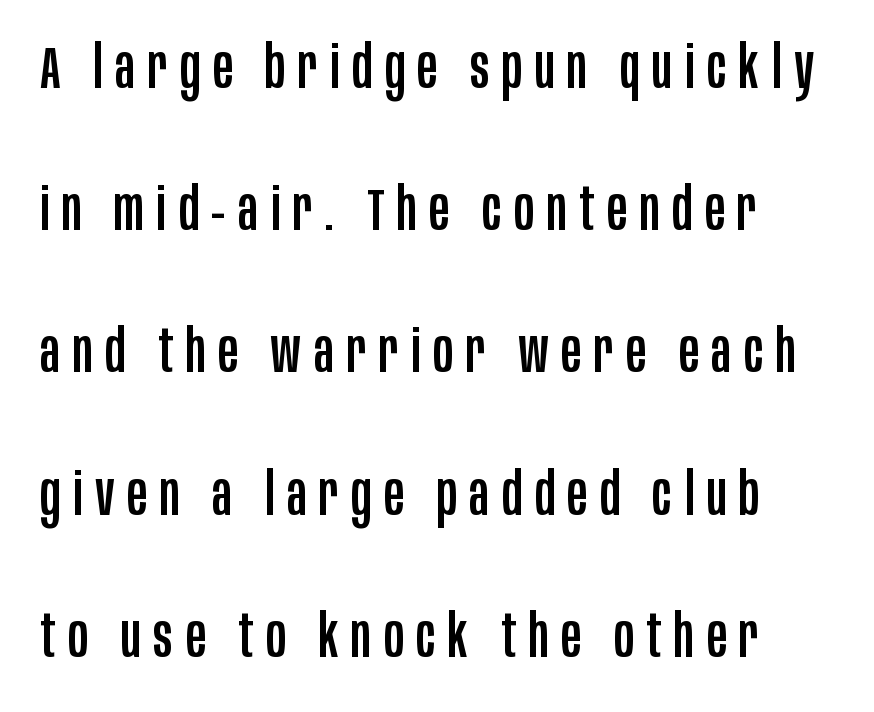
{"serif": "no", "italic": "no", "width": "condensed", "stroke_contrast": "low", "x_height": "large", "monospaced": "no", "underline": "no", "line_spacing": "loose", "line_spacing_ratio": 2.37, "letter_spacing": "wide", "letter_spacing_em": 0.21, "glyph_px": 60}
